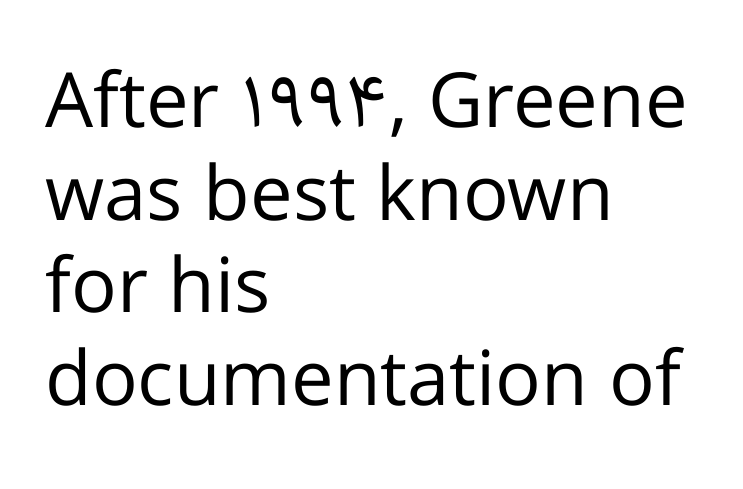
The image shows 76 px regular-weight sans-serif type, upright; set left-aligned, line spacing 1.22x, normal letter spacing, not underlined; low stroke contrast and a medium x-height.
